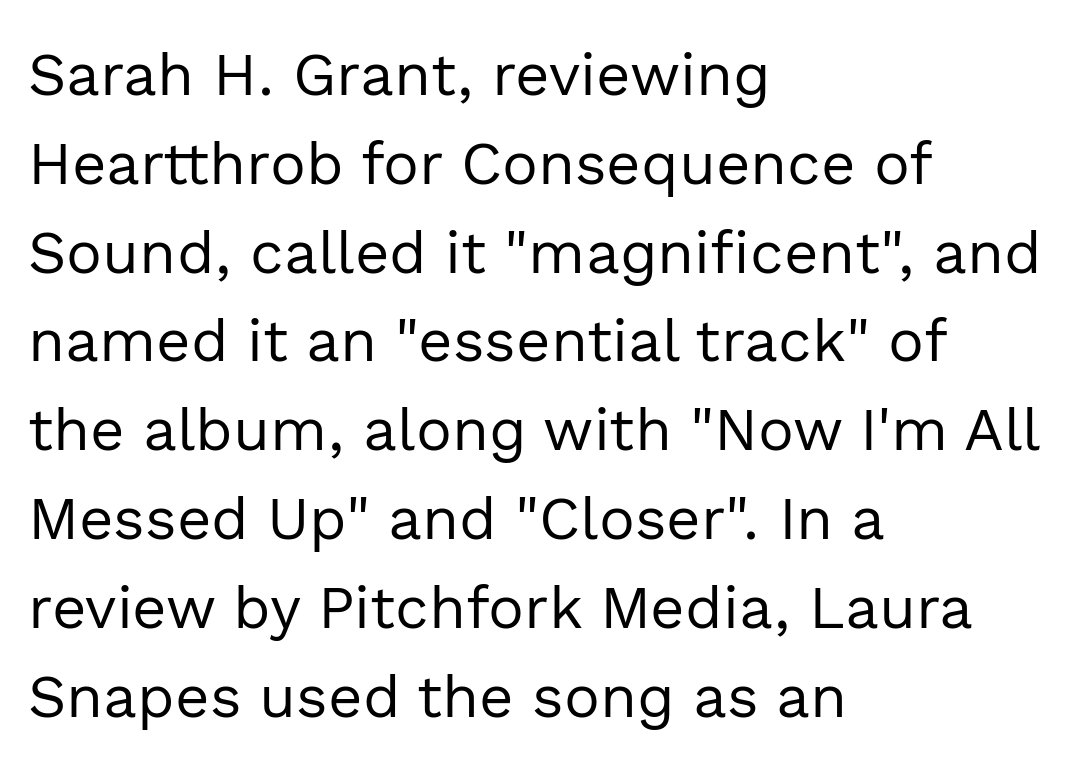
The image shows 60 px regular-weight sans-serif type, upright; set left-aligned, normal line spacing (1.48x), normal letter spacing, not underlined; a medium x-height.
